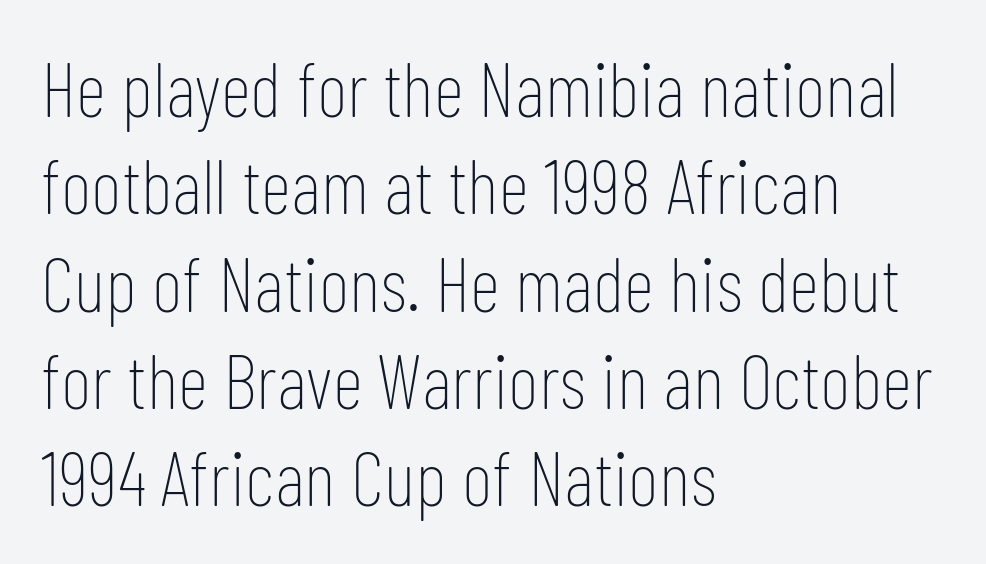
Q: Is the text bold? A: No.
Q: Is the text italic (slanted)? A: No, it is upright.
Q: Is the typeface a serif or a sans-serif typeface? A: Sans-serif.
Q: Is the text underlined? A: No.
Q: How is the paragraph aligned? A: Left-aligned.
Q: Is the spacing between letters normal or unusually wide? A: Normal.
Q: Is the spacing between lines tight, normal or loose? A: Normal.
Q: Width (condensed, normal, or wide)? A: Condensed.
Q: Stroke contrast? A: Low.
Q: x-height? A: Medium.
Q: Monospaced? A: No.
